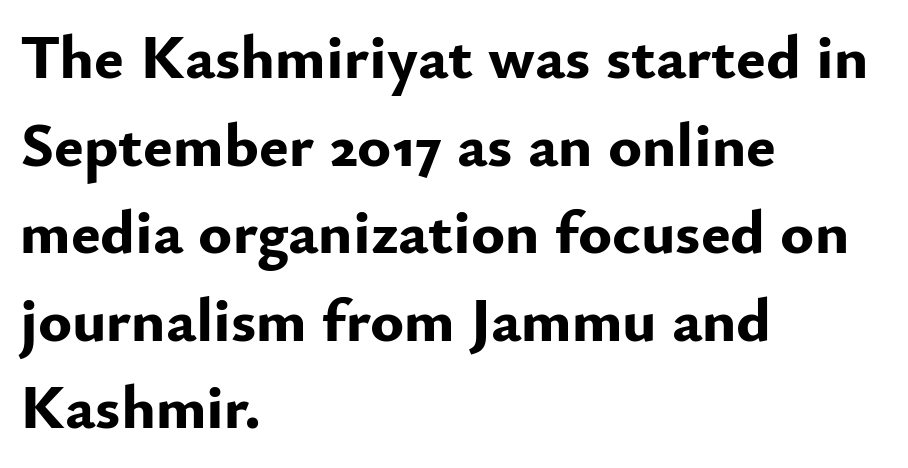
The image shows 63 px bold sans-serif type, upright; set left-aligned, normal line spacing (1.39x), normal letter spacing, not underlined; low stroke contrast and a small x-height.
